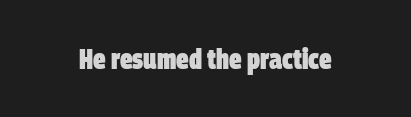
The image shows 28 px heavy, condensed sans-serif type; set normal letter spacing, not underlined; low stroke contrast and a large x-height.
